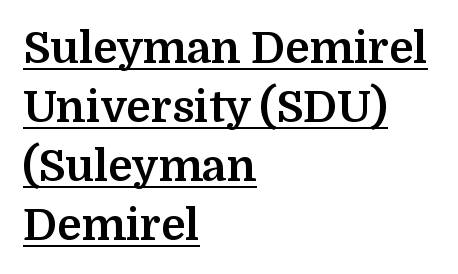
Q: Is the text bold? A: Yes.
Q: Is the text italic (slanted)? A: No, it is upright.
Q: Is the typeface a serif or a sans-serif typeface? A: Serif.
Q: Is the text underlined? A: Yes.
Q: How is the paragraph aligned? A: Left-aligned.
Q: Is the spacing between letters normal or unusually wide? A: Normal.
Q: Is the spacing between lines tight, normal or loose? A: Normal.
Q: Width (condensed, normal, or wide)? A: Normal.
Q: Stroke contrast? A: Medium.
Q: x-height? A: Medium.
Q: Monospaced? A: No.
